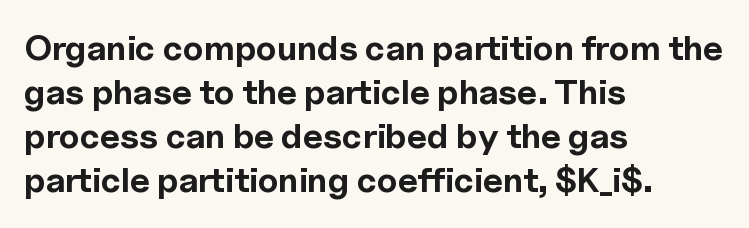
Q: Is the text bold? A: Yes.
Q: Is the text italic (slanted)? A: No, it is upright.
Q: Is the typeface a serif or a sans-serif typeface? A: Sans-serif.
Q: Is the text underlined? A: No.
Q: How is the paragraph aligned? A: Left-aligned.
Q: Is the spacing between letters normal or unusually wide? A: Normal.
Q: Is the spacing between lines tight, normal or loose? A: Normal.
Q: Width (condensed, normal, or wide)? A: Normal.
Q: x-height? A: Medium.
Q: Monospaced? A: No.
